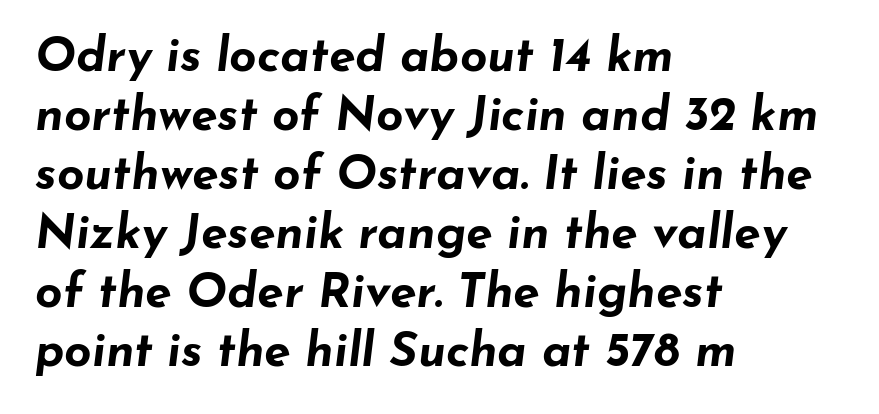
{"italic": "yes", "lean": "right", "slant_degrees": 7, "bold": "yes", "weight": "bold", "width": "wide", "stroke_contrast": "low", "x_height": "small", "monospaced": "no", "underline": "no", "align": "left", "line_spacing_ratio": 1.23, "letter_spacing": "normal", "letter_spacing_em": 0.0, "glyph_px": 48}
